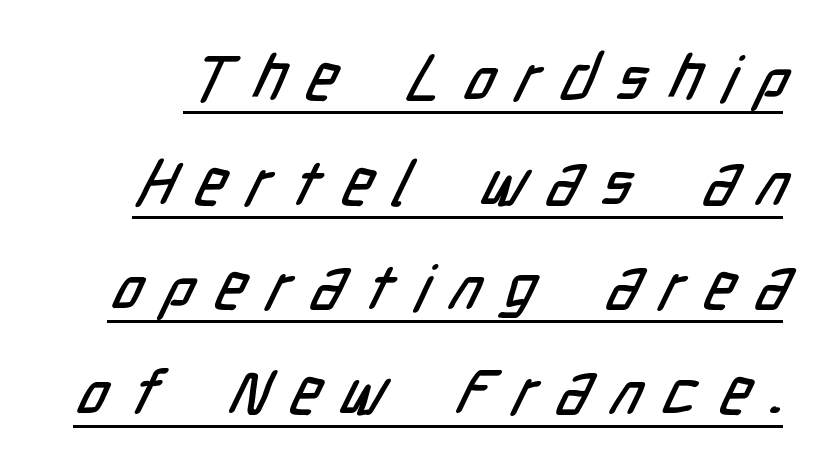
The image shows 63 px condensed sans-serif type; set normal line spacing (1.66x), unusually wide letter spacing (+0.35 em), underlined; low stroke contrast and a medium x-height.
